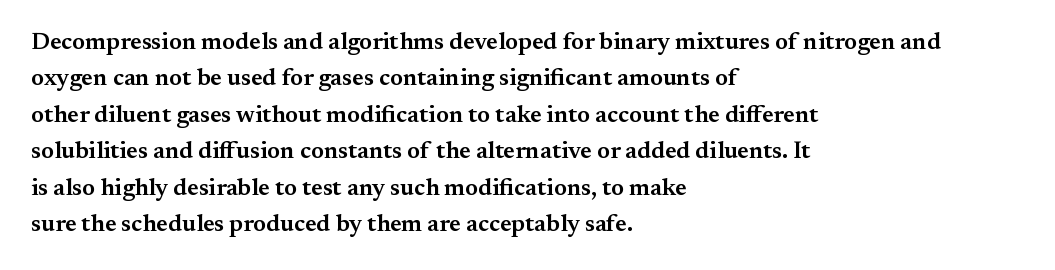
The image shows 24 px text type, upright; set left-aligned, normal line spacing (1.52x), normal letter spacing, not underlined.
